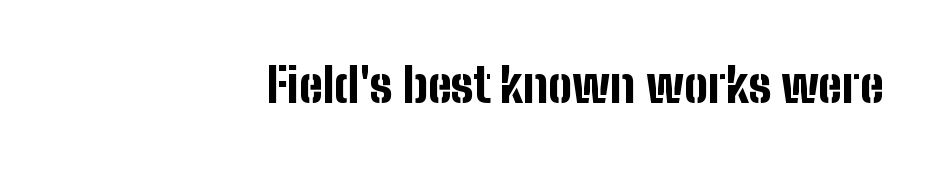
Q: Is the text bold? A: Yes.
Q: Is the text italic (slanted)? A: No, it is upright.
Q: Is the typeface a serif or a sans-serif typeface? A: Sans-serif.
Q: Is the text underlined? A: No.
Q: How is the paragraph aligned? A: Right-aligned.
Q: Is the spacing between letters normal or unusually wide? A: Normal.
Q: Width (condensed, normal, or wide)? A: Condensed.
Q: Stroke contrast? A: Low.
Q: x-height? A: Medium.
Q: Monospaced? A: No.
